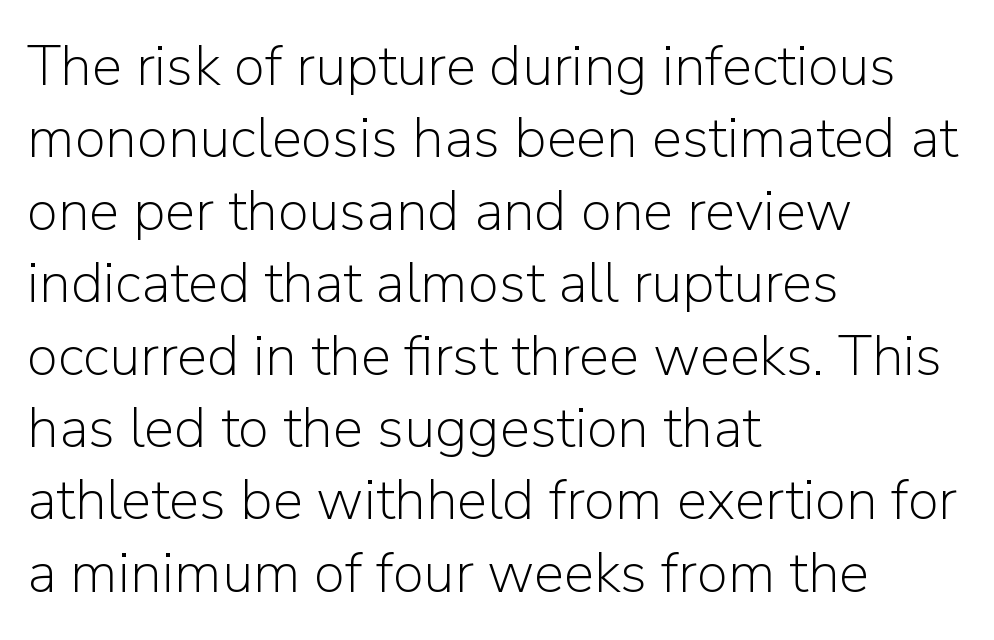
Q: Is the text bold? A: No.
Q: Is the text italic (slanted)? A: No, it is upright.
Q: Is the typeface a serif or a sans-serif typeface? A: Sans-serif.
Q: Is the text underlined? A: No.
Q: How is the paragraph aligned? A: Left-aligned.
Q: Is the spacing between letters normal or unusually wide? A: Normal.
Q: Is the spacing between lines tight, normal or loose? A: Normal.
Q: Width (condensed, normal, or wide)? A: Normal.
Q: Stroke contrast? A: Low.
Q: x-height? A: Medium.
Q: Monospaced? A: No.
